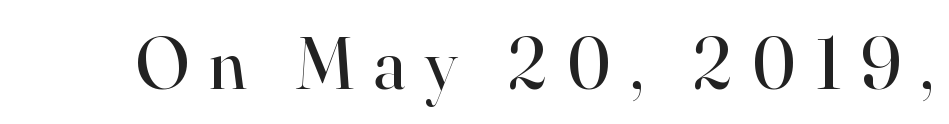
Q: Is the text bold? A: No.
Q: Is the text italic (slanted)? A: No, it is upright.
Q: Is the typeface a serif or a sans-serif typeface? A: Serif.
Q: Is the text underlined? A: No.
Q: Is the spacing between letters normal or unusually wide? A: Unusually wide.
Q: Width (condensed, normal, or wide)? A: Normal.
Q: Stroke contrast? A: High.
Q: x-height? A: Small.
Q: Monospaced? A: No.
